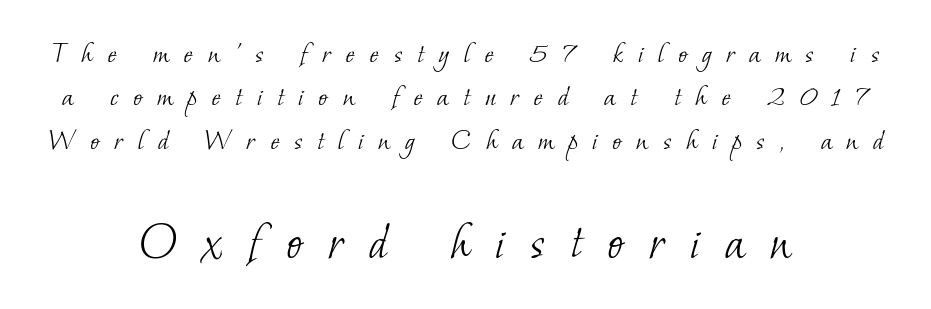
Q: Is the text bold? A: No.
Q: Is the typeface a serif or a sans-serif typeface? A: Serif.
Q: Is the text underlined? A: No.
Q: How is the paragraph aligned? A: Centered.
Q: Is the spacing between letters normal or unusually wide? A: Unusually wide.
Q: Is the spacing between lines tight, normal or loose? A: Normal.
Q: Which block of text is set in a larger size, the first (top) or the second (bottom)? A: The second (bottom) one.
Q: Width (condensed, normal, or wide)? A: Normal.
Q: Stroke contrast? A: Low.
Q: x-height? A: Small.
Q: Monospaced? A: No.
